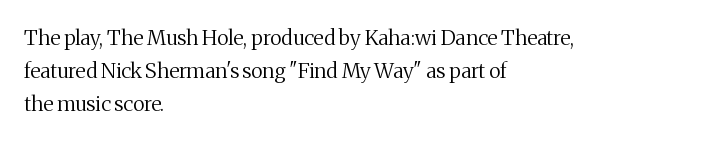
The face looks like a standard text weight, possibly lighter. Short and long lines alike share a common starting point at left. Vertically, the passage feels balanced, rows spaced as you'd expect. A bare baseline throughout the passage. Here the glyphs are tracked normally, forming tight word shapes.
